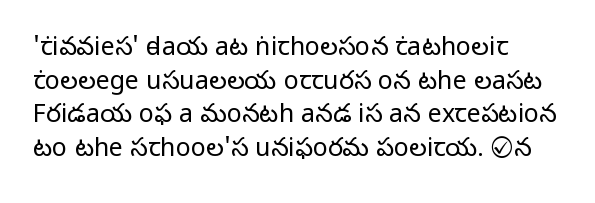
{"italic": "no", "bold": "no", "underline": "no", "align": "left", "line_spacing": "normal", "line_spacing_ratio": 1.35, "letter_spacing": "normal", "letter_spacing_em": 0.0, "glyph_px": 25}
